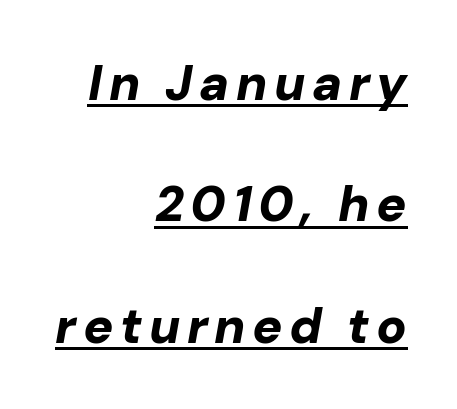
{"italic": "yes", "lean": "right", "slant_degrees": 10, "bold": "yes", "weight": "bold", "width": "normal", "stroke_contrast": "low", "x_height": "medium", "monospaced": "no", "underline": "yes", "align": "right", "line_spacing": "loose", "line_spacing_ratio": 2.43, "glyph_px": 50}
